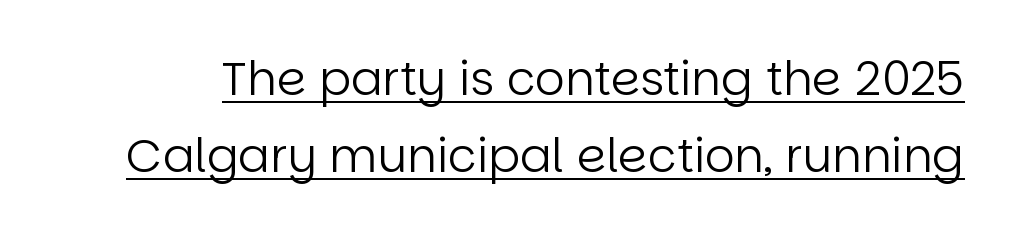
Vertical stems look standard width or narrower in stroke. The face used here is rendered with its standard letterfit. Typographically, this falls in the sans-serif category. No italicization has been applied; the sample stays upright. Glance below the letters and you will spot a drawn line. Spacing verdict: proportional, widths tailored to each character.
